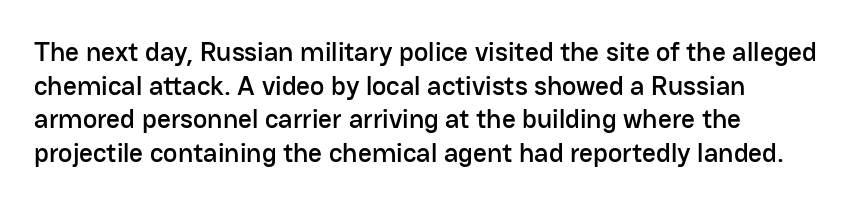
The image shows 27 px text type, upright; set left-aligned, normal line spacing (1.25x), normal letter spacing, not underlined.
